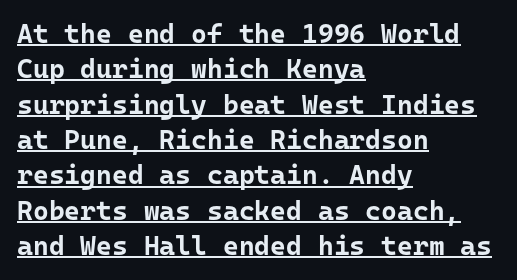
The image shows 27 px bold type, upright; set left-aligned, normal line spacing (1.31x), normal letter spacing, underlined.
